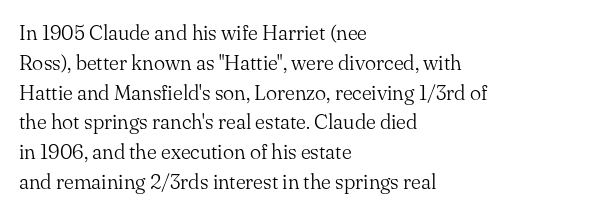
Quick note: interline space is typical. Nothing unusual about the tracking: characters are spaced as the font intends. Unmarked baselines from the first word to the last. No italicization has been applied; the sample stays upright.
